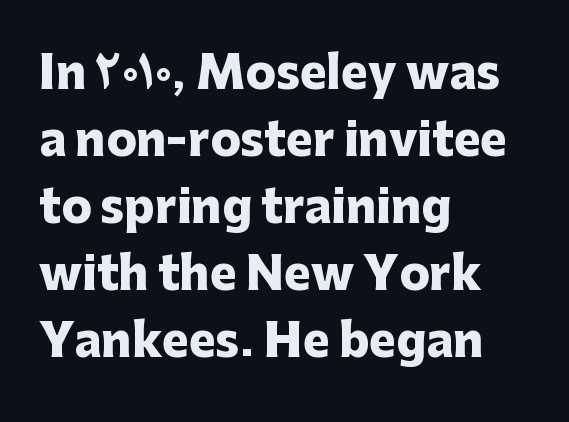
The image shows 45 px heavy sans-serif type, upright; set left-aligned, normal line spacing (1.49x), normal letter spacing, not underlined; low stroke contrast and a medium x-height.
